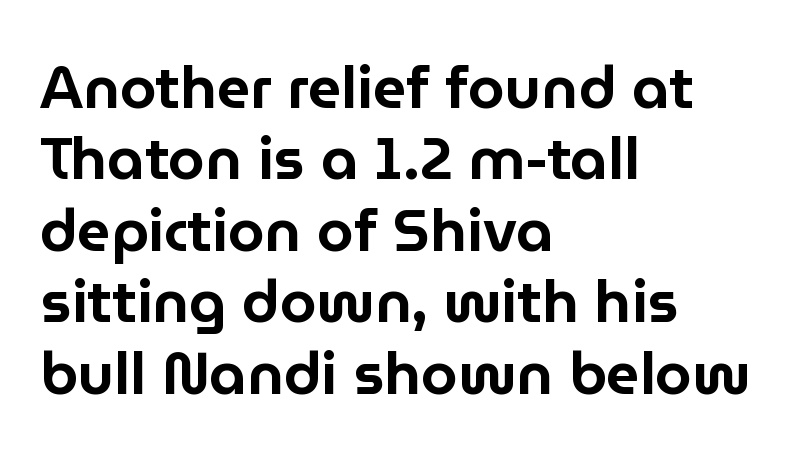
{"serif": "no", "italic": "no", "width": "normal", "stroke_contrast": "low", "x_height": "medium", "monospaced": "no", "underline": "no", "align": "left", "line_spacing_ratio": 1.21, "letter_spacing": "normal", "letter_spacing_em": 0.0, "glyph_px": 59}
